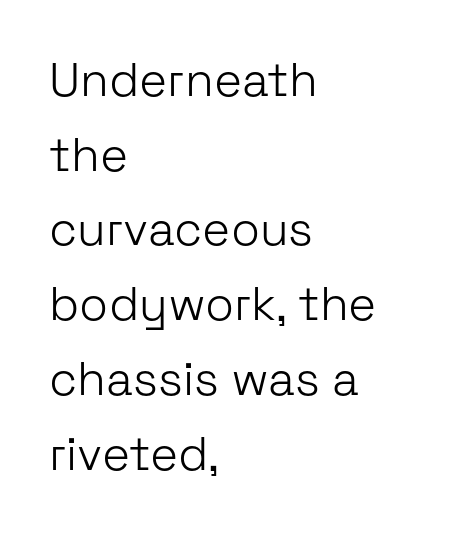
{"serif": "no", "italic": "no", "bold": "no", "weight": "light", "width": "normal", "stroke_contrast": "low", "x_height": "medium", "monospaced": "no", "underline": "no", "align": "left", "line_spacing": "normal", "line_spacing_ratio": 1.59, "letter_spacing": "normal", "letter_spacing_em": 0.0, "glyph_px": 47}
